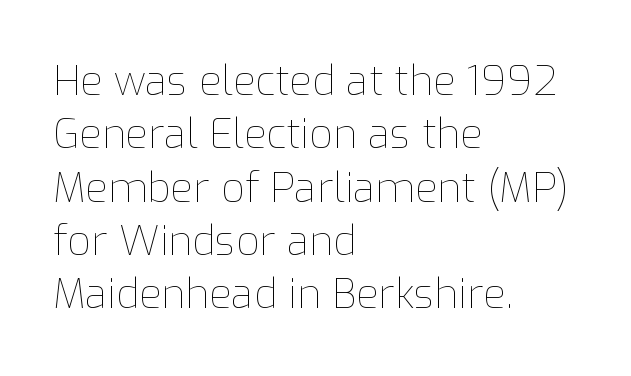
The image shows 41 px thin type, upright; set left-aligned, normal line spacing (1.3x), normal letter spacing, not underlined; low stroke contrast and a medium x-height.
